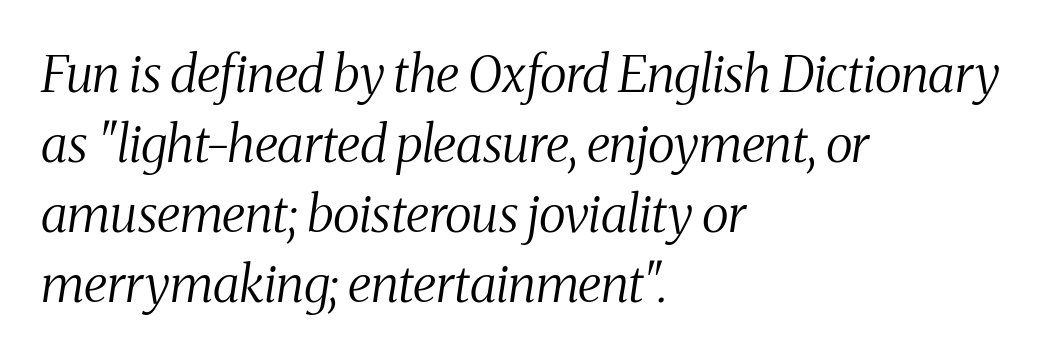
Would a proofreader flag this as italicized? Yes. A typesetter would call this proportional, since set widths differ per character. This is serif lettering, the kind often seen in printed books. Bare-footed words on every line.
